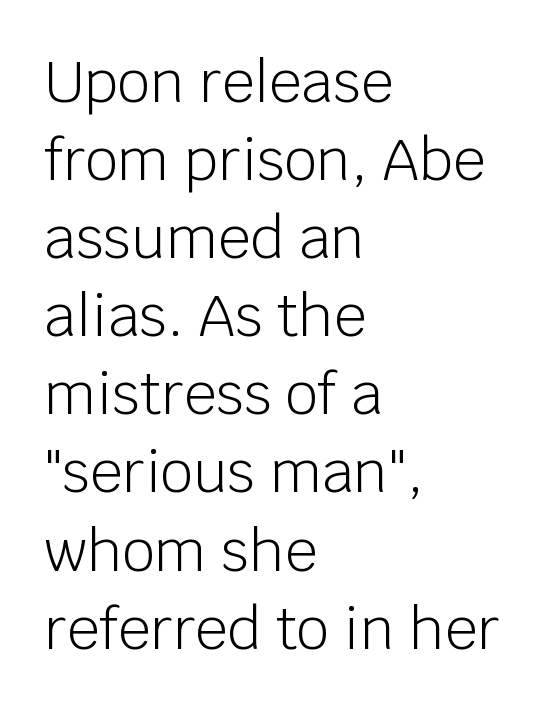
Tracking here is standard; glyphs follow each other at the usual distance. This sample has the flowing, uneven cadence of proportional lettering. The rendering anchors every line to the left-hand side. The baseline area is clear. Vertical stems look standard width or narrower in stroke. A typesetter would call this leading conventional body-copy spacing.
